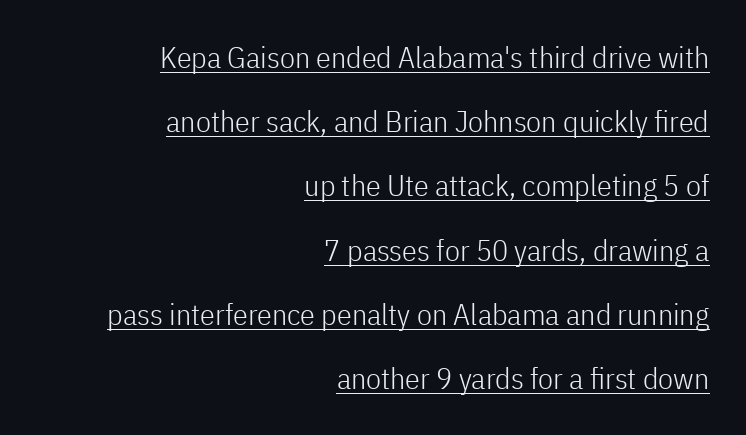
The image shows 30 px light, condensed sans-serif type, upright; set right-aligned, loose line spacing (2.14x), normal letter spacing, underlined; low stroke contrast and a medium x-height.
